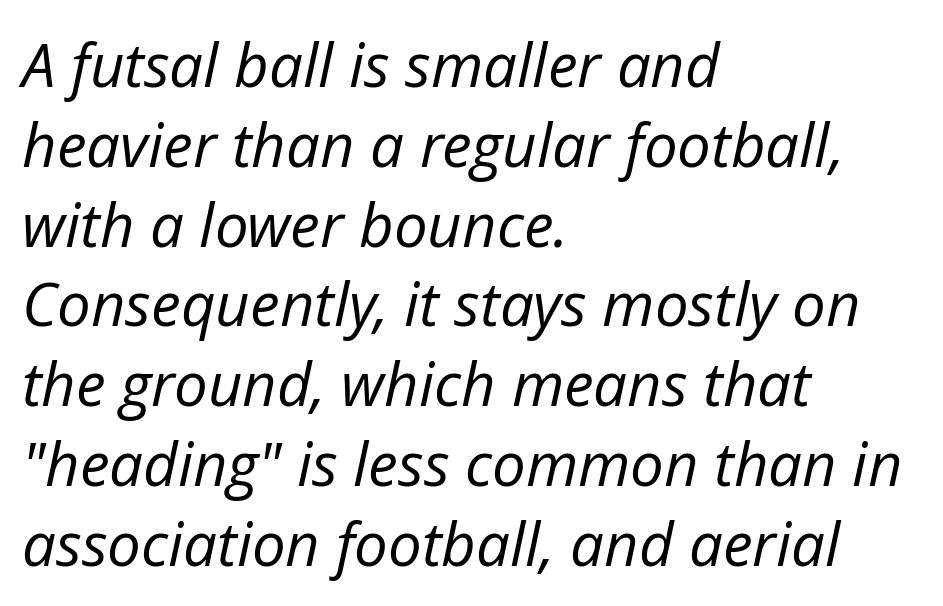
Q: Is the text bold? A: No.
Q: Is the text italic (slanted)? A: Yes, it leans right by about 12 degrees.
Q: Is the text underlined? A: No.
Q: How is the paragraph aligned? A: Left-aligned.
Q: Is the spacing between letters normal or unusually wide? A: Normal.
Q: Is the spacing between lines tight, normal or loose? A: Normal.
Q: Width (condensed, normal, or wide)? A: Normal.
Q: Stroke contrast? A: Low.
Q: x-height? A: Medium.
Q: Monospaced? A: No.
